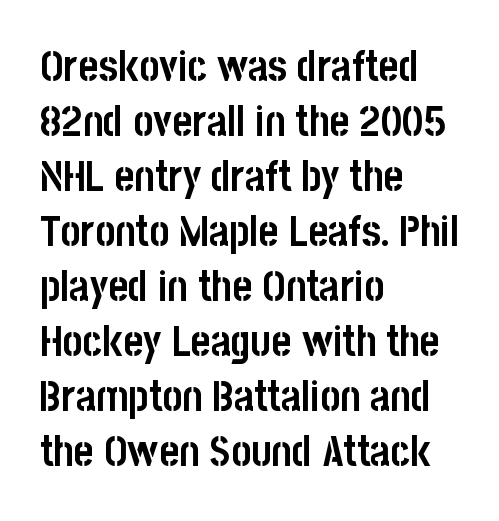
Q: Is the text bold? A: Yes.
Q: Is the text italic (slanted)? A: No, it is upright.
Q: Is the typeface a serif or a sans-serif typeface? A: Sans-serif.
Q: Is the text underlined? A: No.
Q: How is the paragraph aligned? A: Left-aligned.
Q: Is the spacing between letters normal or unusually wide? A: Normal.
Q: Is the spacing between lines tight, normal or loose? A: Normal.
Q: Width (condensed, normal, or wide)? A: Condensed.
Q: Stroke contrast? A: Low.
Q: x-height? A: Large.
Q: Monospaced? A: No.
